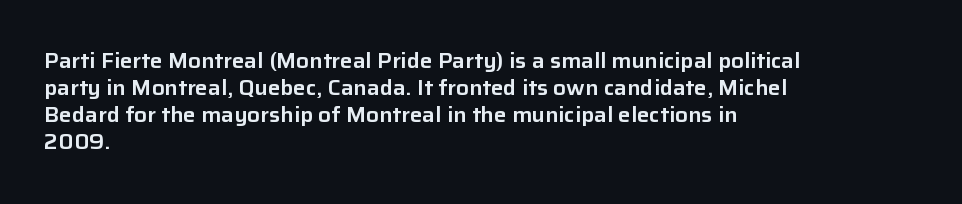
{"italic": "no", "underline": "no", "align": "left", "line_spacing": "normal", "line_spacing_ratio": 1.29, "letter_spacing": "normal", "letter_spacing_em": 0.0, "glyph_px": 21}
